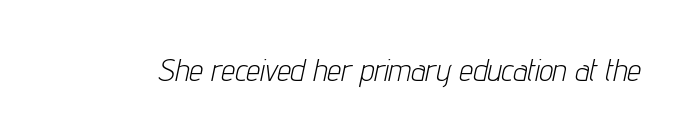
This reads as an unemphasized weight, regular at the heaviest. Proportional: the letters do not fall into vertical columns. How are the letters spaced? Ordinarily, with no added tracking. The area under the type is left untouched. A typesetter would mark this as italic.
